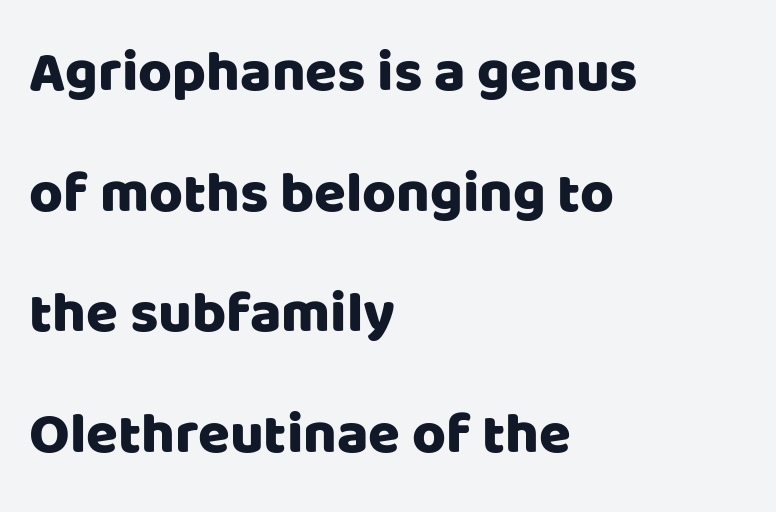
{"serif": "no", "italic": "no", "width": "normal", "stroke_contrast": "low", "x_height": "large", "monospaced": "no", "underline": "no", "align": "left", "line_spacing": "loose", "line_spacing_ratio": 2.08, "letter_spacing": "normal", "letter_spacing_em": 0.0, "glyph_px": 58}
